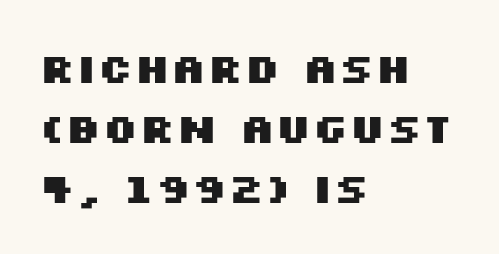
{"serif": "no", "italic": "no", "bold": "yes", "weight": "heavy", "width": "wide", "stroke_contrast": "medium", "x_height": "large", "monospaced": "no", "underline": "no", "align": "left", "line_spacing": "normal", "line_spacing_ratio": 1.43, "letter_spacing": "normal", "letter_spacing_em": 0.0, "glyph_px": 42}
